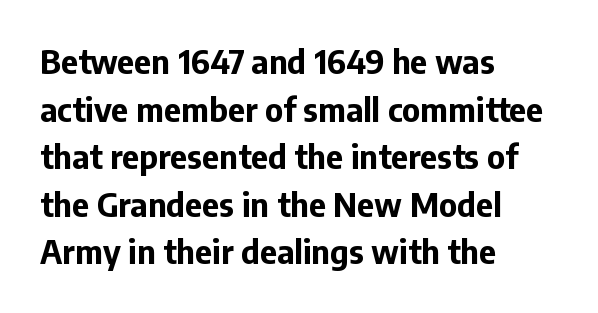
Varying glyph widths throughout — classic text-font behaviour. Each glyph is drawn with heavy, bold strokes. Is this a sans? Yes — the strokes have no serifs. The setting favours the left margin, as ordinary paragraphs usually do. The line-height multiplier appears to be the usual default. Every character sits straight up, as roman type does.
